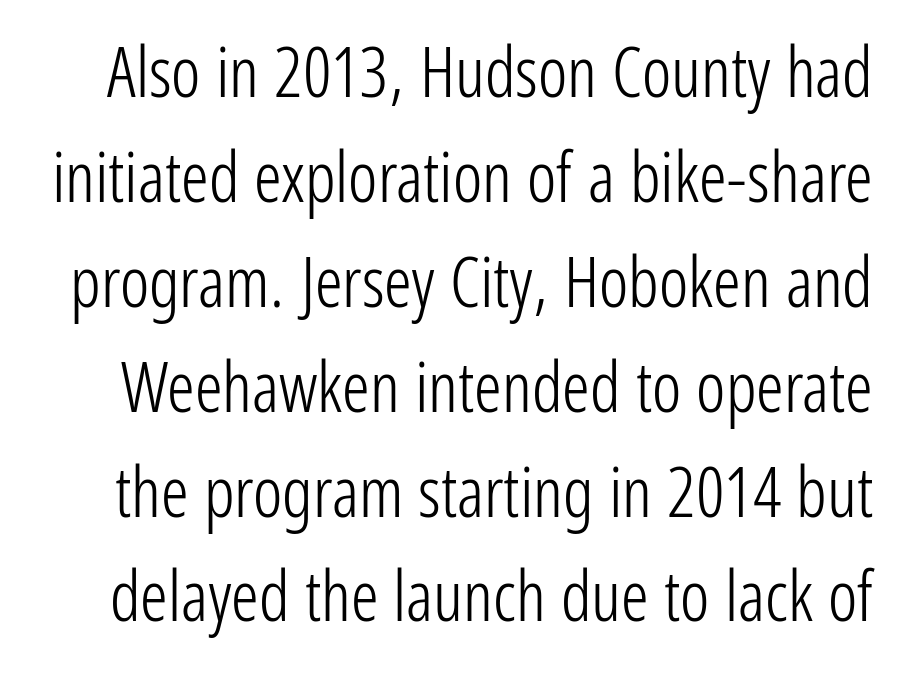
Q: Is the text bold? A: No.
Q: Is the text italic (slanted)? A: No, it is upright.
Q: Is the typeface a serif or a sans-serif typeface? A: Sans-serif.
Q: Is the text underlined? A: No.
Q: Is the spacing between letters normal or unusually wide? A: Normal.
Q: Is the spacing between lines tight, normal or loose? A: Normal.
Q: Width (condensed, normal, or wide)? A: Condensed.
Q: Stroke contrast? A: Low.
Q: x-height? A: Medium.
Q: Monospaced? A: No.
